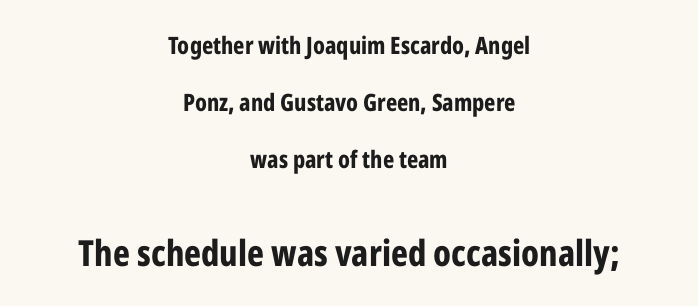
Q: Is the text bold? A: Yes.
Q: Is the text italic (slanted)? A: No, it is upright.
Q: Is the typeface a serif or a sans-serif typeface? A: Sans-serif.
Q: Is the text underlined? A: No.
Q: How is the paragraph aligned? A: Centered.
Q: Is the spacing between letters normal or unusually wide? A: Normal.
Q: Is the spacing between lines tight, normal or loose? A: Loose.
Q: Which block of text is set in a larger size, the first (top) or the second (bottom)? A: The second (bottom) one.
Q: Width (condensed, normal, or wide)? A: Condensed.
Q: Stroke contrast? A: Low.
Q: x-height? A: Medium.
Q: Monospaced? A: No.
